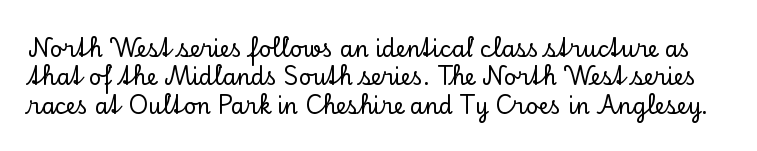
If you measured baseline to baseline, you'd find a middling distance. Glyph-to-glyph distance matches everyday printed text. Any mark beneath the type? The region is blank. Tall strokes in this sample are plumb rather than angled.
